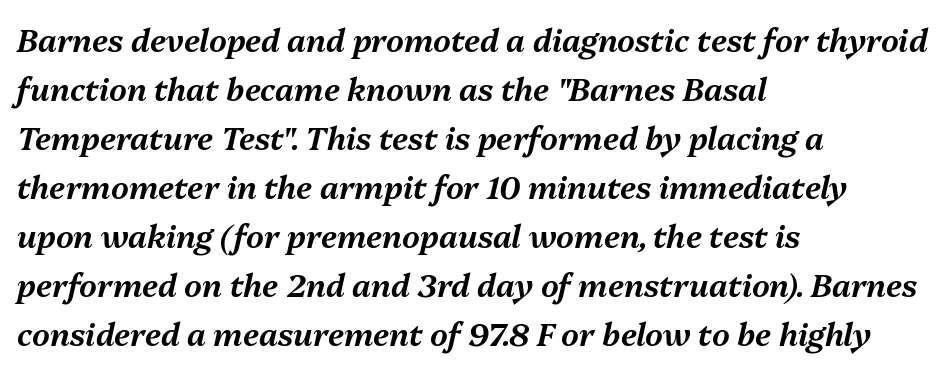
Q: Is the text italic (slanted)? A: Yes, it leans right by about 13 degrees.
Q: Is the text underlined? A: No.
Q: How is the paragraph aligned? A: Left-aligned.
Q: Is the spacing between letters normal or unusually wide? A: Normal.
Q: Is the spacing between lines tight, normal or loose? A: Normal.
Q: Width (condensed, normal, or wide)? A: Normal.
Q: Stroke contrast? A: Medium.
Q: x-height? A: Medium.
Q: Monospaced? A: No.
